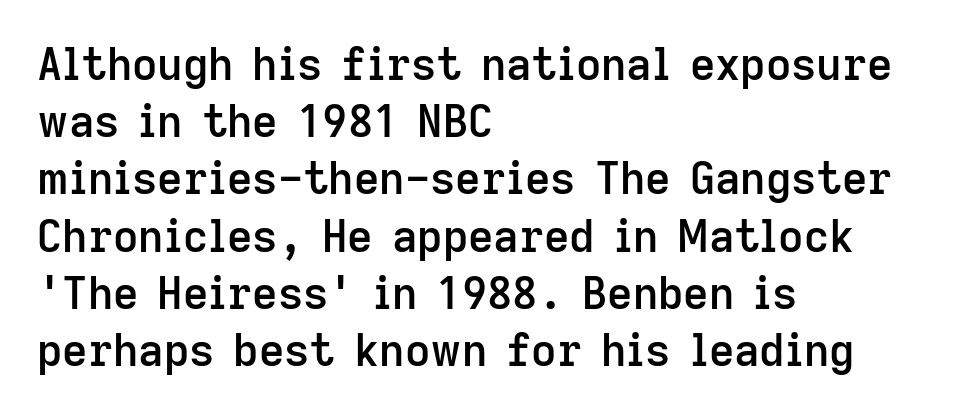
Line starts are locked; line ends wander. The lettering stays uniformly vertical, giving the passage a roman look. Vertical spacing — default. Just letters on the line, the space beneath them empty.
